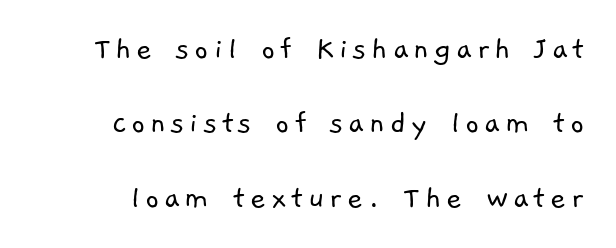
{"serif": "no", "bold": "no", "weight": "light", "width": "normal", "stroke_contrast": "low", "x_height": "medium", "monospaced": "no", "underline": "no", "line_spacing": "loose", "line_spacing_ratio": 2.19, "glyph_px": 34}
